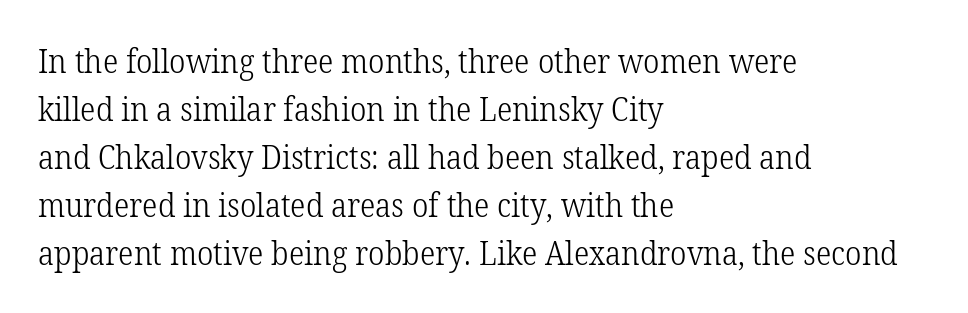
Q: Is the text bold? A: No.
Q: Is the text italic (slanted)? A: No, it is upright.
Q: Is the typeface a serif or a sans-serif typeface? A: Serif.
Q: Is the text underlined? A: No.
Q: How is the paragraph aligned? A: Left-aligned.
Q: Is the spacing between letters normal or unusually wide? A: Normal.
Q: Is the spacing between lines tight, normal or loose? A: Normal.
Q: Width (condensed, normal, or wide)? A: Normal.
Q: Stroke contrast? A: Low.
Q: x-height? A: Medium.
Q: Monospaced? A: No.
